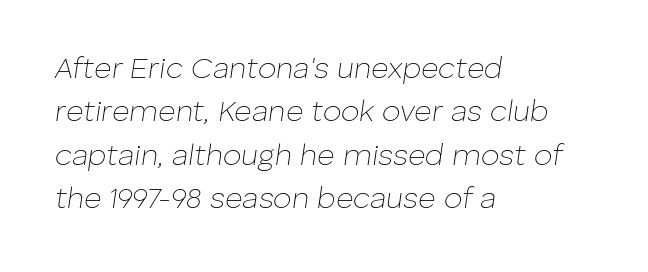
No extra ink here — the face is not bold. These lines keep a tight, regular rhythm from letter to letter. Regarding leading, the lines here are spaced in the standard way. These lines are set flush left with a ragged right edge. The typography opts for an oblique posture over an upright one. The rendering uses natural spacing where letterforms have individual widths.
